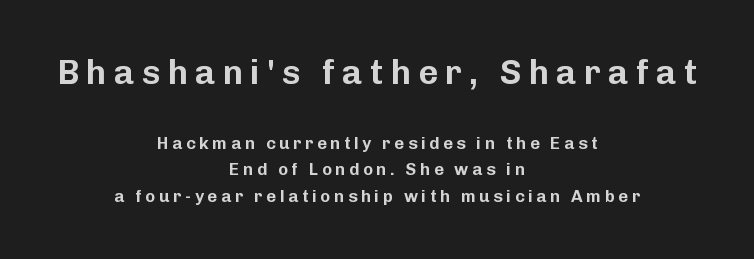
Caption: multi-line text, centered on the measure. The letters stand straight up with perfectly vertical stems. Clear beneath every line of the passage. The text was rendered using a sans face with plain stroke endings. You could not count columns in this text — the font is proportionally spaced.
